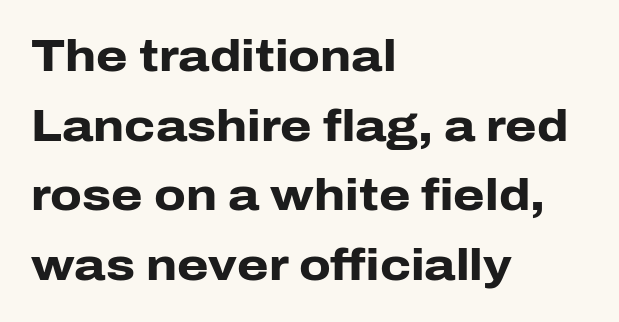
Grotesque or geometric, the face here clearly has no serifs. What stands out about the letter spacing? Nothing — it is the standard amount. The vertical gap from one line to the next is medium. The passage is arranged the way most books set body copy — flush left. The space beneath each line is pristine and unruled.
